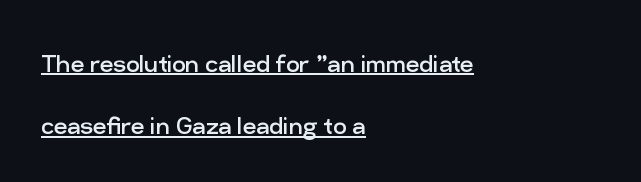
The image shows 30 px regular-weight sans-serif type, upright; set left-aligned, loose line spacing (2.08x), normal letter spacing, underlined; low stroke contrast and a medium x-height.
